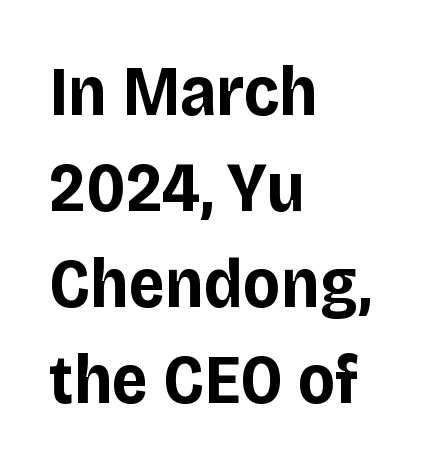
The image shows 70 px bold sans-serif type, upright; set left-aligned, normal line spacing (1.37x), normal letter spacing, not underlined; low stroke contrast and a large x-height.
